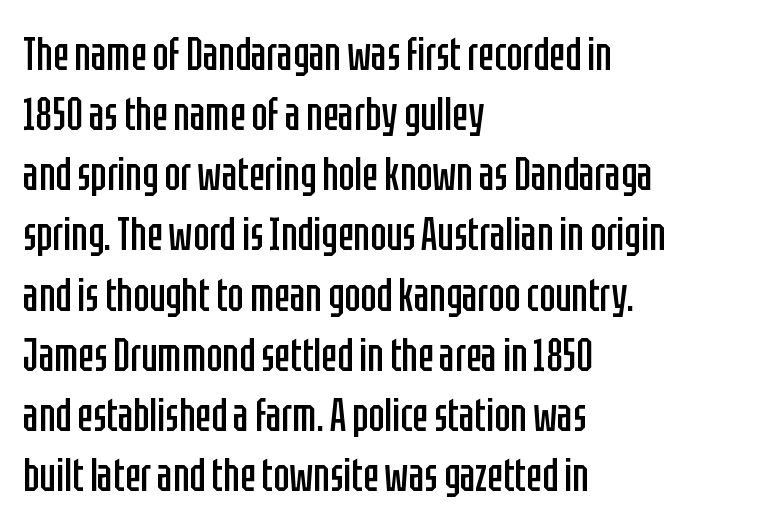
The letterforms sit shoulder to shoulder at normal distance. A quiet, ordinary-to-light weight characterises the typeface. This sample has the flowing, uneven cadence of proportional lettering. Italic? Not at all — the glyphs are vertical. The rendering anchors every line to the left-hand side. The font family rendered here belongs to the sans-serif group.
